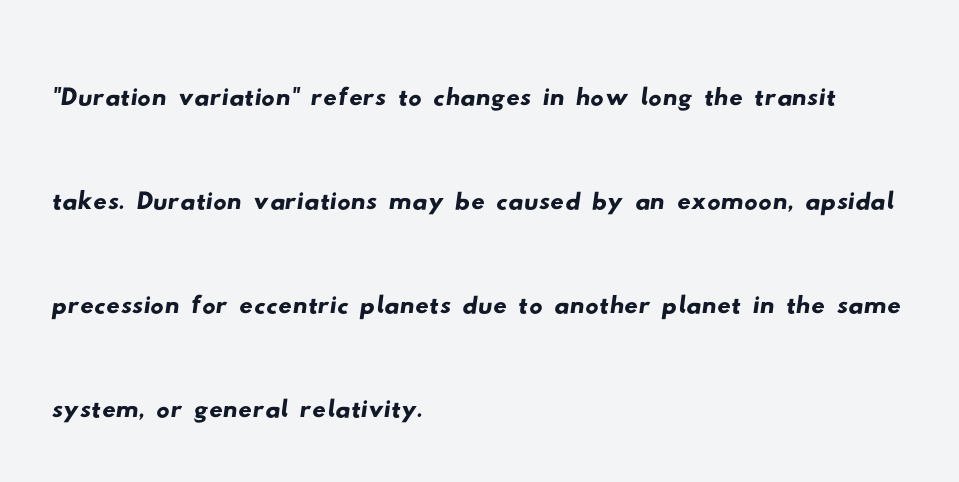
Q: Is the typeface a serif or a sans-serif typeface? A: Sans-serif.
Q: Is the text underlined? A: No.
Q: How is the paragraph aligned? A: Left-aligned.
Q: Is the spacing between letters normal or unusually wide? A: Normal.
Q: Is the spacing between lines tight, normal or loose? A: Normal.
Q: Width (condensed, normal, or wide)? A: Wide.
Q: Stroke contrast? A: Low.
Q: x-height? A: Small.
Q: Monospaced? A: No.
